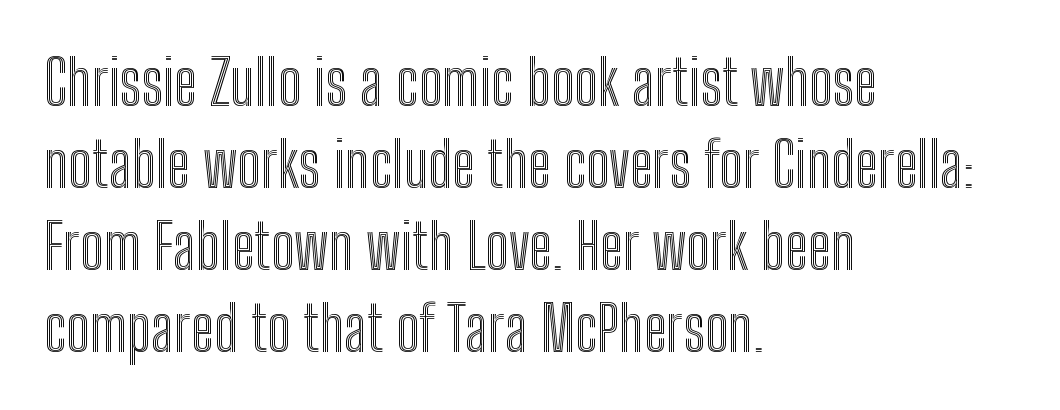
The image shows 63 px condensed type, upright; set left-aligned, normal line spacing (1.3x), normal letter spacing, not underlined; a medium x-height.
